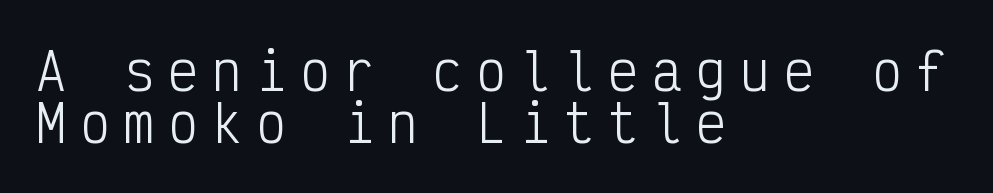
Font category for this specimen: sans-serif. The characters are drawn with everyday or finer stroke widths. The tracking jumps out immediately: characters are airy and widely separated. Fixed-width glyphs throughout — classic coding-font behaviour.
